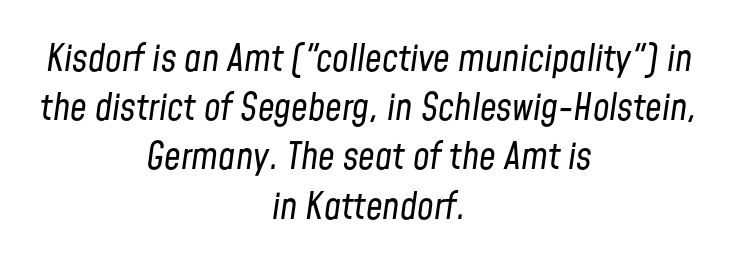
Q: Is the text bold? A: No.
Q: Is the text italic (slanted)? A: Yes, it leans right by about 8 degrees.
Q: Is the text underlined? A: No.
Q: How is the paragraph aligned? A: Centered.
Q: Is the spacing between letters normal or unusually wide? A: Normal.
Q: Is the spacing between lines tight, normal or loose? A: Normal.
Q: Width (condensed, normal, or wide)? A: Condensed.
Q: Stroke contrast? A: Low.
Q: x-height? A: Medium.
Q: Monospaced? A: No.
